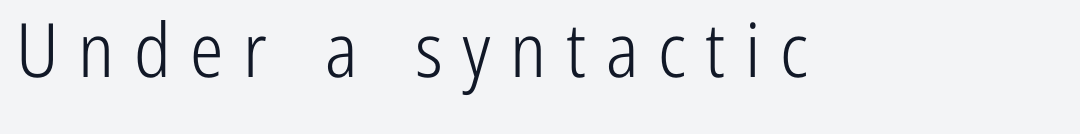
The image shows 75 px light, condensed sans-serif type, upright; set unusually wide letter spacing (+0.26 em), not underlined; low stroke contrast and a medium x-height.
